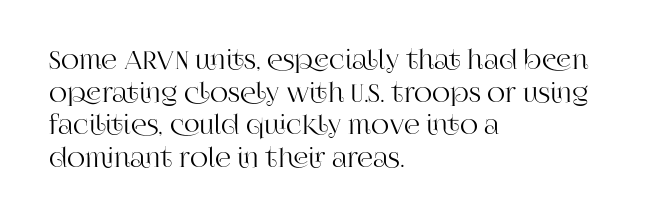
{"italic": "no", "underline": "no", "align": "left", "line_spacing": "normal", "line_spacing_ratio": 1.31, "letter_spacing": "normal", "letter_spacing_em": 0.0, "glyph_px": 25}
